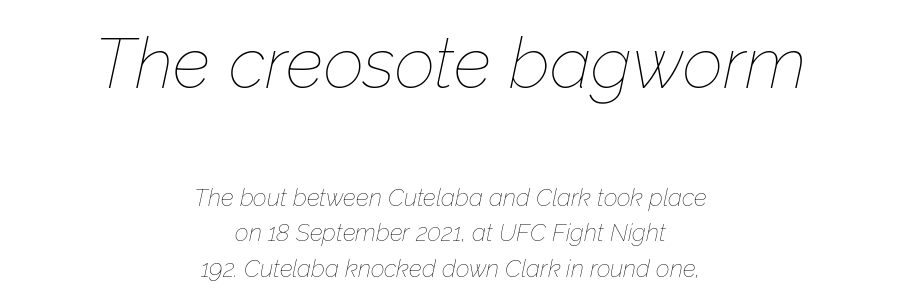
Characters follow at the spacing the type designer built in. Note the varied advance widths — an 'i' is clearly narrower than an 'm'. Casual observation: everything's sitting right in the middle. Students, observe: this is what conventionally led text looks like. When letters slant like this, we call the style italic.
